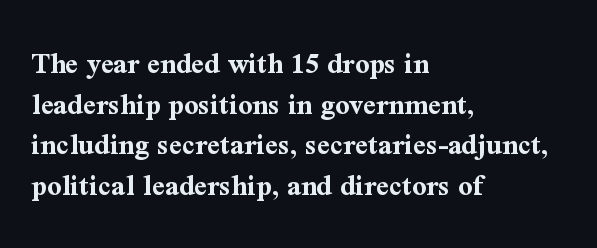
The image shows 31 px bold serif type, upright; set left-aligned, normal line spacing (1.31x), normal letter spacing, not underlined; medium stroke contrast and a medium x-height.
